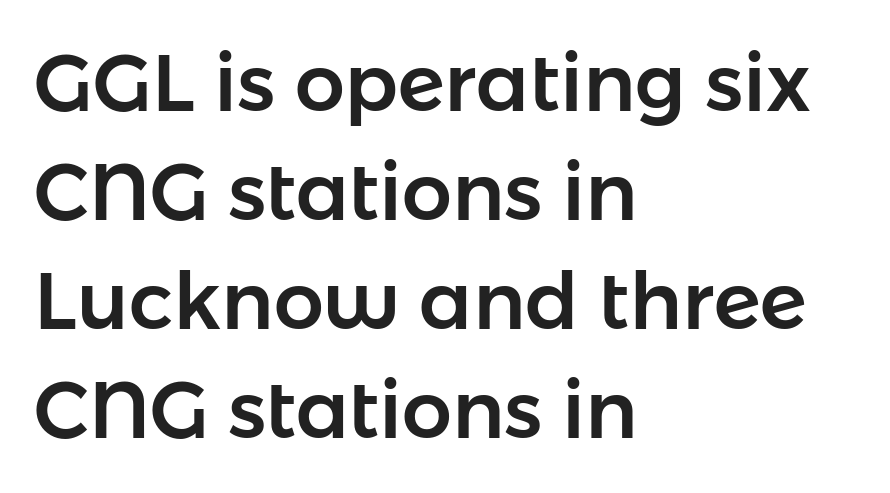
{"serif": "no", "italic": "no", "width": "normal", "stroke_contrast": "low", "x_height": "medium", "monospaced": "no", "underline": "no", "align": "left", "line_spacing": "normal", "line_spacing_ratio": 1.38, "letter_spacing": "normal", "letter_spacing_em": 0.0, "glyph_px": 79}
